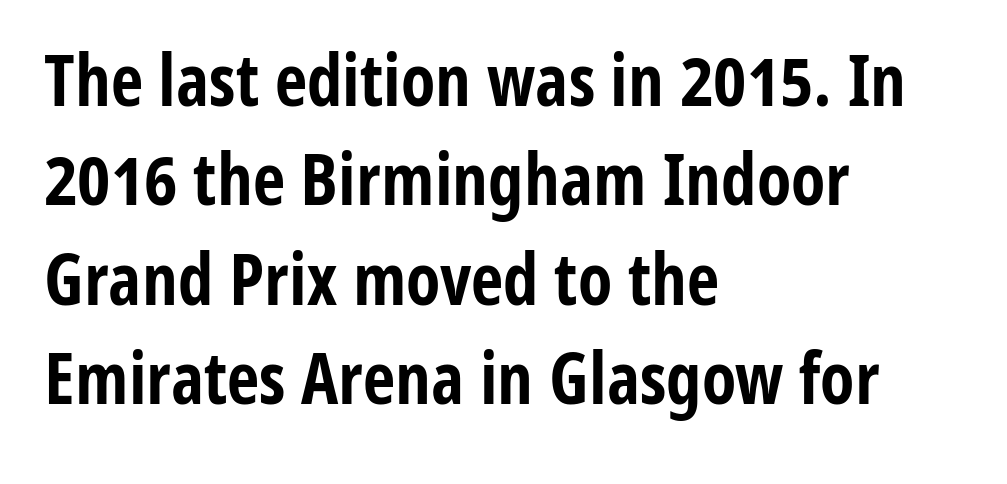
Chunky letters — that's bold for sure. Does the copy run flush right? No — it runs flush left. This sample has the flowing, uneven cadence of proportional lettering. Check the space under the baseline: it is left empty. To sum up the face: it is a sans, with no serifs.
